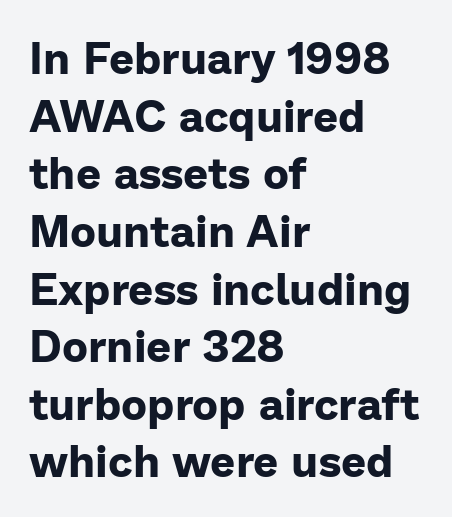
The image shows 44 px bold sans-serif type, upright; set left-aligned, normal line spacing (1.31x), normal letter spacing, not underlined; low stroke contrast and a medium x-height.
